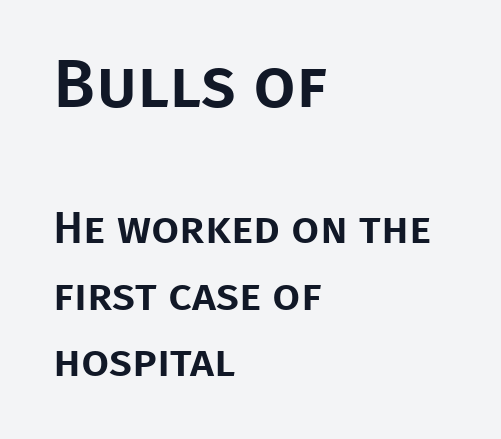
Q: Is the text italic (slanted)? A: No, it is upright.
Q: Is the typeface a serif or a sans-serif typeface? A: Sans-serif.
Q: Is the text underlined? A: No.
Q: How is the paragraph aligned? A: Left-aligned.
Q: Is the spacing between letters normal or unusually wide? A: Normal.
Q: Is the spacing between lines tight, normal or loose? A: Normal.
Q: Which block of text is set in a larger size, the first (top) or the second (bottom)? A: The first (top) one.
Q: Width (condensed, normal, or wide)? A: Normal.
Q: Stroke contrast? A: Low.
Q: x-height? A: Large.
Q: Monospaced? A: No.
